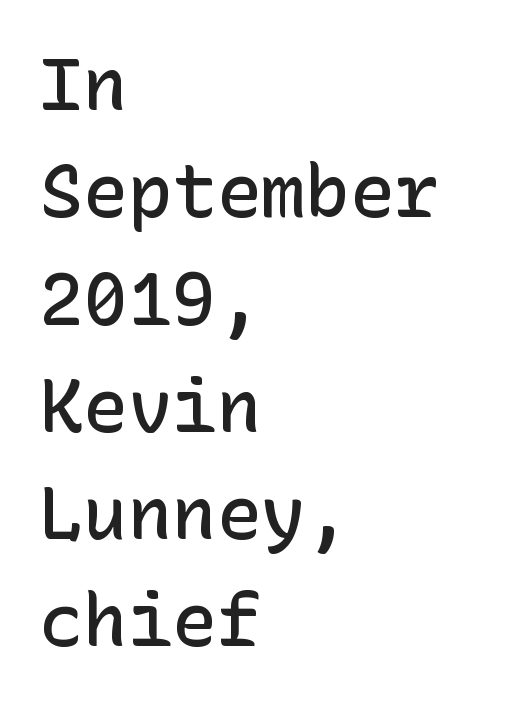
The image shows 74 px semibold sans-serif type, upright; set left-aligned, normal line spacing (1.45x), normal letter spacing, not underlined; low stroke contrast and a medium x-height.
